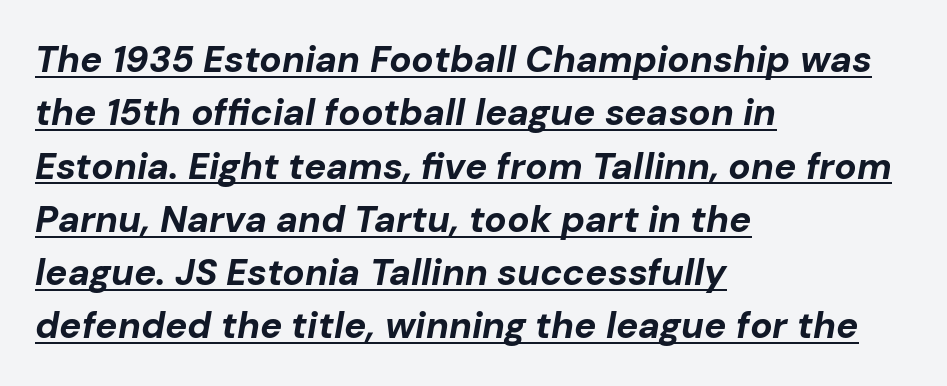
Q: Is the text bold? A: Yes.
Q: Is the text italic (slanted)? A: Yes, it leans right by about 10 degrees.
Q: Is the text underlined? A: Yes.
Q: How is the paragraph aligned? A: Left-aligned.
Q: Is the spacing between letters normal or unusually wide? A: Normal.
Q: Is the spacing between lines tight, normal or loose? A: Normal.
Q: Width (condensed, normal, or wide)? A: Normal.
Q: Stroke contrast? A: Low.
Q: x-height? A: Medium.
Q: Monospaced? A: No.
